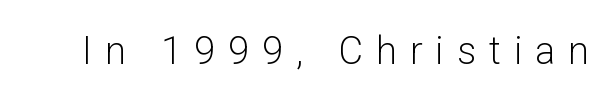
{"serif": "no", "italic": "no", "bold": "no", "weight": "light", "width": "normal", "stroke_contrast": "low", "x_height": "medium", "monospaced": "no", "underline": "no", "letter_spacing": "wide", "letter_spacing_em": 0.34, "glyph_px": 38}
